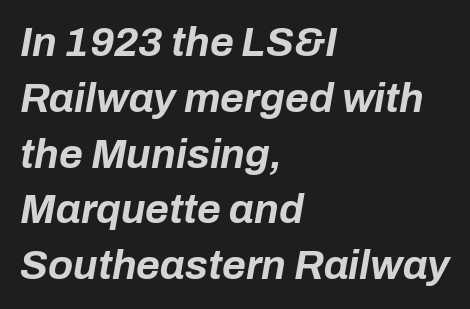
{"italic": "yes", "lean": "right", "slant_degrees": 10, "bold": "yes", "weight": "bold", "width": "normal", "stroke_contrast": "low", "x_height": "medium", "monospaced": "no", "underline": "no", "align": "left", "line_spacing": "normal", "line_spacing_ratio": 1.36, "letter_spacing": "normal", "letter_spacing_em": 0.0, "glyph_px": 41}
